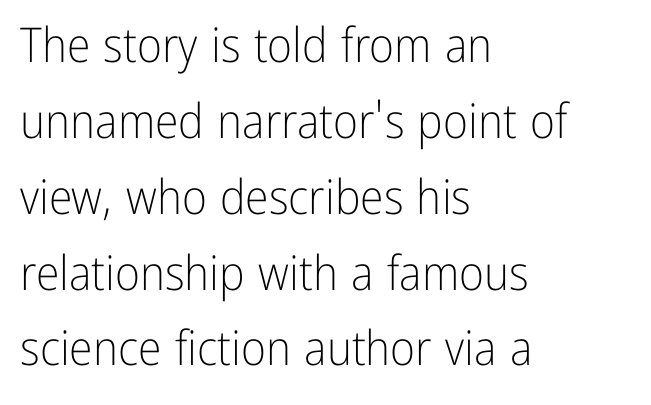
{"serif": "no", "italic": "no", "bold": "no", "weight": "light", "width": "condensed", "stroke_contrast": "low", "x_height": "medium", "monospaced": "no", "underline": "no", "align": "left", "line_spacing": "normal", "line_spacing_ratio": 1.58, "letter_spacing": "normal", "letter_spacing_em": 0.0, "glyph_px": 48}
